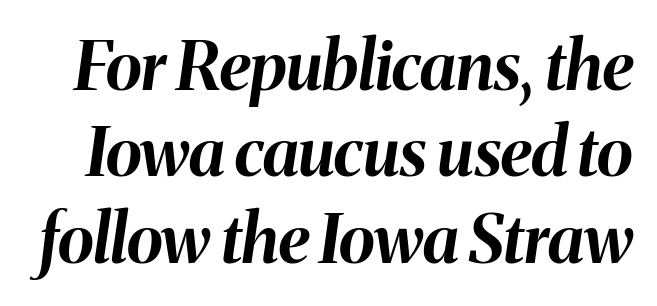
Q: Is the text bold? A: Yes.
Q: Is the text italic (slanted)? A: Yes, it leans right by about 8 degrees.
Q: Is the text underlined? A: No.
Q: Is the spacing between letters normal or unusually wide? A: Normal.
Q: Is the spacing between lines tight, normal or loose? A: Normal.
Q: Width (condensed, normal, or wide)? A: Normal.
Q: Stroke contrast? A: Medium.
Q: x-height? A: Medium.
Q: Monospaced? A: No.
